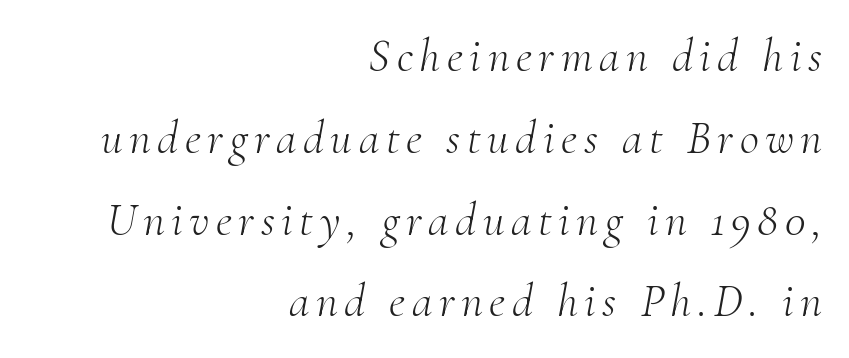
{"serif": "yes", "italic": "yes", "lean": "right", "slant_degrees": 10, "bold": "no", "weight": "light", "width": "normal", "stroke_contrast": "medium", "x_height": "small", "monospaced": "no", "underline": "no", "align": "right", "line_spacing_ratio": 1.74, "glyph_px": 47}
